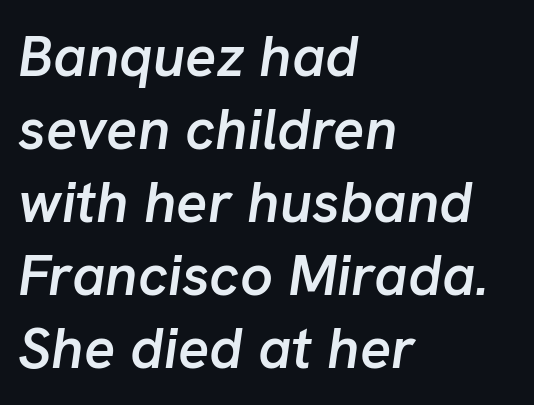
{"italic": "yes", "lean": "right", "slant_degrees": 8, "bold": "semi", "weight": "semibold", "width": "normal", "stroke_contrast": "low", "x_height": "medium", "monospaced": "no", "underline": "no", "align": "left", "line_spacing": "normal", "line_spacing_ratio": 1.26, "letter_spacing": "normal", "letter_spacing_em": 0.0, "glyph_px": 58}
